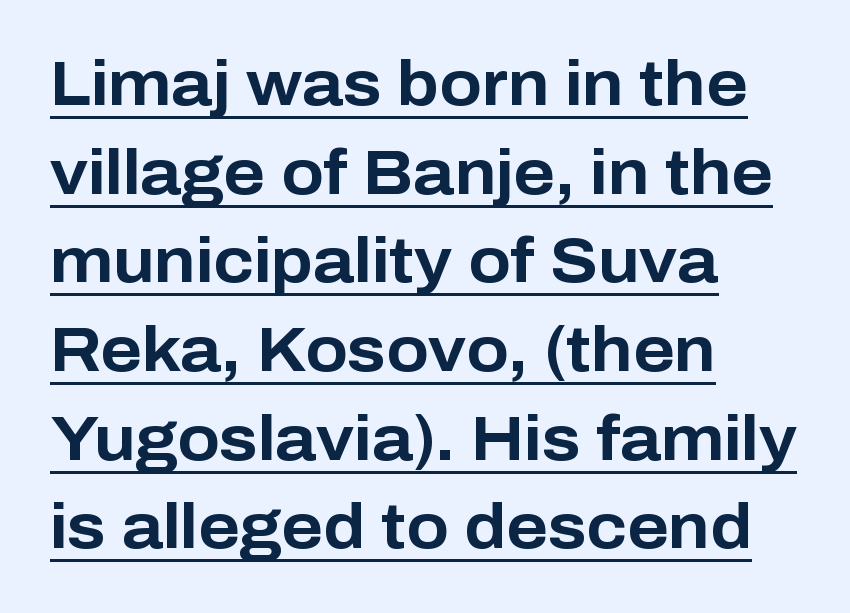
{"serif": "no", "italic": "no", "bold": "yes", "weight": "bold", "width": "normal", "stroke_contrast": "low", "x_height": "medium", "monospaced": "no", "underline": "yes", "align": "left", "line_spacing": "normal", "line_spacing_ratio": 1.43, "letter_spacing": "normal", "letter_spacing_em": 0.0, "glyph_px": 62}
